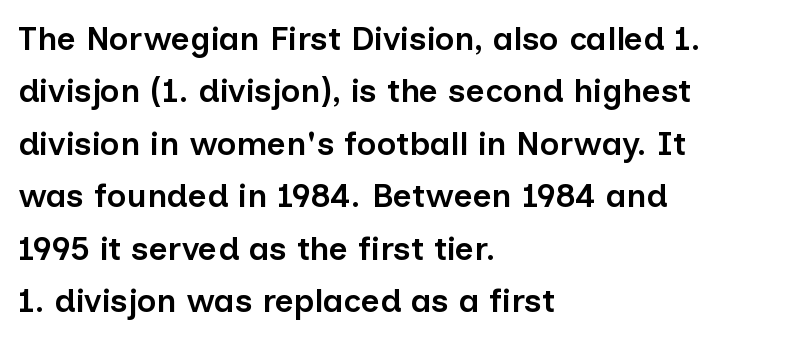
Compared with typical body copy, the letter spacing here is the same. Do the letters lean? They stand straight. Each line starts at the same left margin while the right side varies. Underlining? Definitely not there. A sans-serif font was chosen for this passage.
